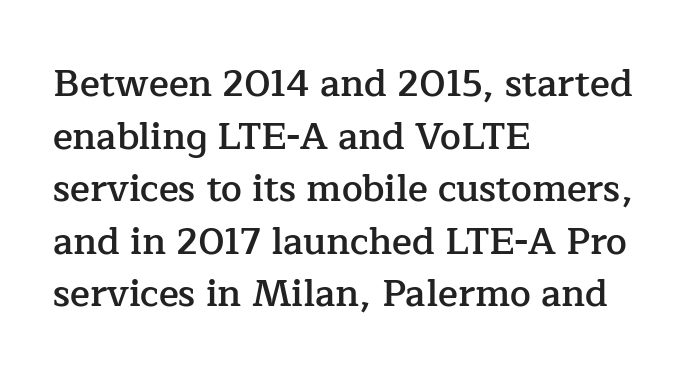
The image shows 37 px semibold serif type, upright; set left-aligned, normal line spacing (1.42x), normal letter spacing, not underlined; low stroke contrast and a medium x-height.
